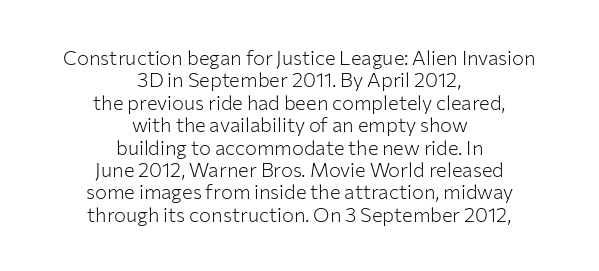
A light-to-regular cut is what we see here. Every row of glyphs is offset so its center matches the block's center. Underline: absent. Successive baselines arrive quickly, one right under another. If you drew a line through each stem, it would be perfectly vertical. Default kerning and tracking; the words read as compact shapes.
